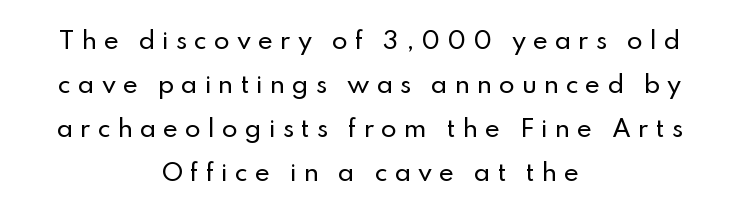
{"italic": "no", "underline": "no", "align": "center", "line_spacing": "loose", "line_spacing_ratio": 1.91, "letter_spacing": "wide", "letter_spacing_em": 0.3, "glyph_px": 23}
